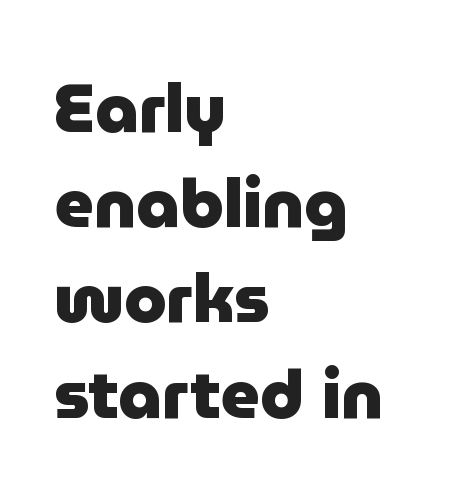
{"serif": "no", "italic": "no", "bold": "yes", "weight": "heavy", "width": "normal", "stroke_contrast": "low", "x_height": "medium", "monospaced": "no", "underline": "no", "align": "left", "line_spacing": "normal", "line_spacing_ratio": 1.4, "letter_spacing": "normal", "letter_spacing_em": 0.0, "glyph_px": 68}
